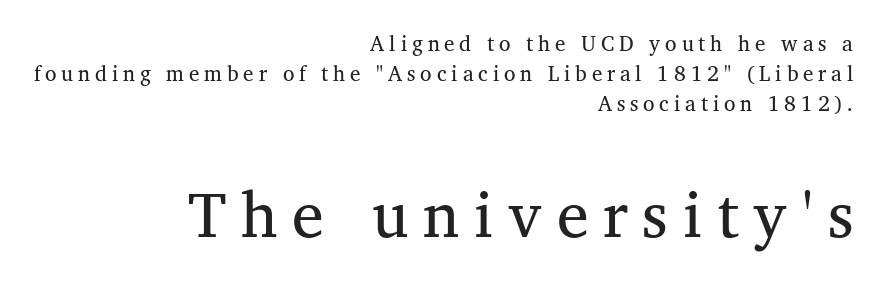
The image shows 64 px regular-weight serif type, upright; set right-aligned, normal line spacing (1.42x), unusually wide letter spacing (+0.23 em), not underlined; the second (bottom) block is 3.05x larger; medium stroke contrast and a medium x-height.
